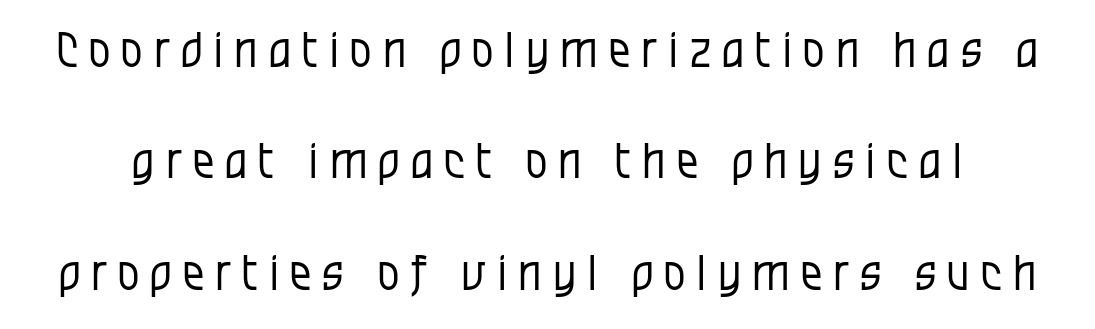
You can tell it's not italic because the verticals are truly vertical. The space between consecutive lines is lavish. A sans-serif font was chosen for this passage. Is this a fixed-width face? No — the glyphs have proportional, varying widths. This rendering features lettering with no underline.
